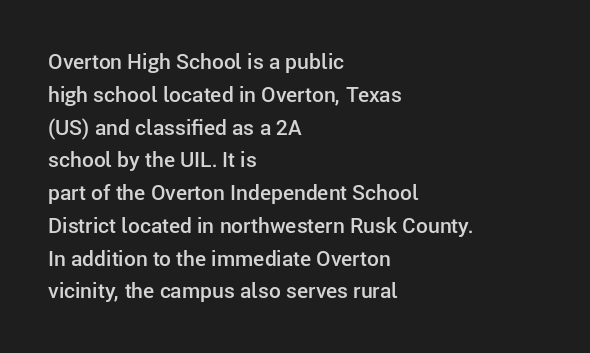
A somewhat darkened texture: the type is semibold rather than bold. Every stem runs plumb, perpendicular to the baseline. No extra tracking has been applied to these lines. A bare baseline throughout the passage. Every row of glyphs begins at an identical x-position on the left. Normally led — the rows are evenly, conventionally spaced.
